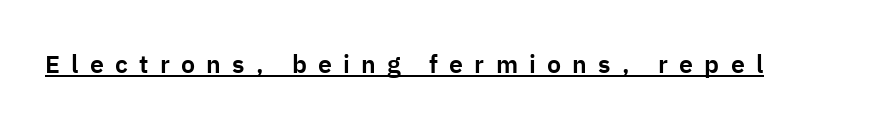
{"italic": "no", "underline": "yes", "letter_spacing": "wide", "letter_spacing_em": 0.45, "glyph_px": 25}
